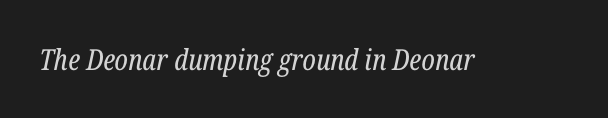
Q: Is the text bold? A: No.
Q: Is the text italic (slanted)? A: Yes, it leans right by about 12 degrees.
Q: Is the typeface a serif or a sans-serif typeface? A: Serif.
Q: Is the text underlined? A: No.
Q: Is the spacing between letters normal or unusually wide? A: Normal.
Q: Width (condensed, normal, or wide)? A: Condensed.
Q: Stroke contrast? A: Low.
Q: x-height? A: Medium.
Q: Monospaced? A: No.
